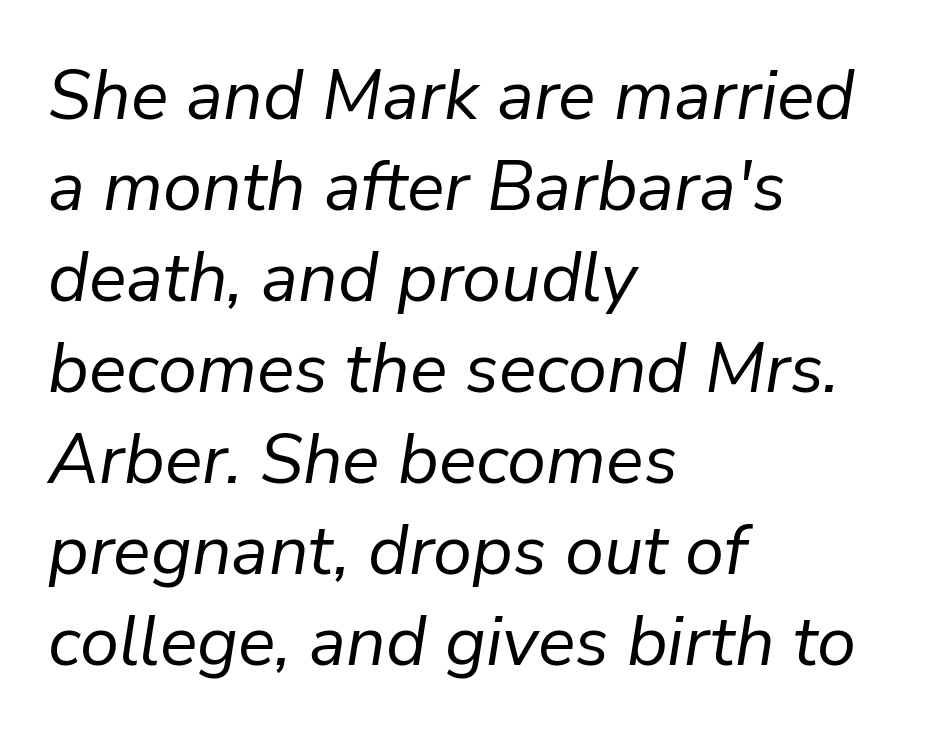
The image shows 70 px regular-weight type, italic (leaning right); set left-aligned, normal line spacing (1.3x), normal letter spacing, not underlined; low stroke contrast and a medium x-height.
